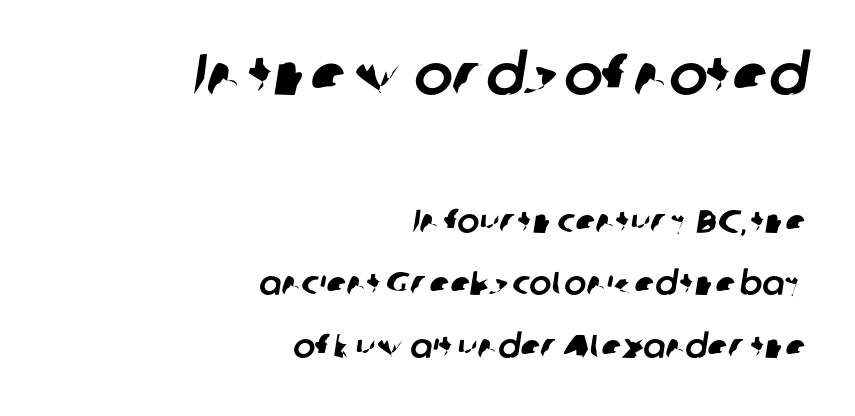
Each new line begins a long way beneath the previous one. This rendering features lettering with no underline. Default kerning and tracking; the words read as compact shapes. Each letter keeps its own natural width here, so spacing adapts to shape. The initial chunk of copy outweighs the following chunk in type size.
